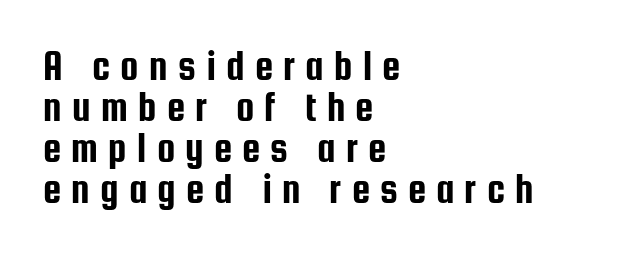
Line spacing here is tight. Unlike italic type, these characters show no tilt at all. This rendering features lettering with no underline. Is the block centered? No — it sits flush against the left margin.
